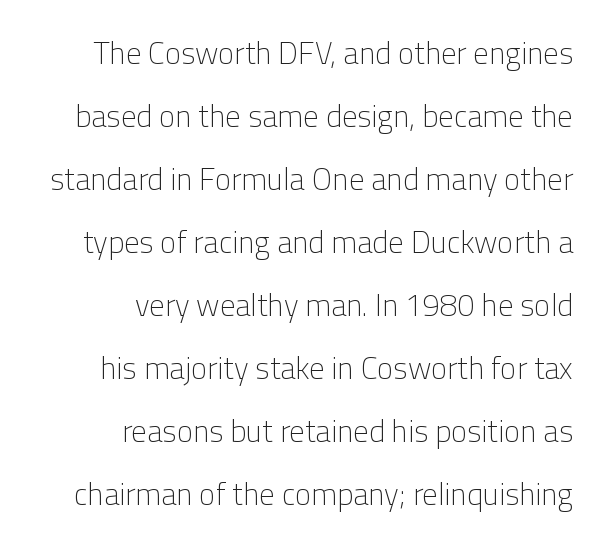
Q: Is the text bold? A: No.
Q: Is the text italic (slanted)? A: No, it is upright.
Q: Is the typeface a serif or a sans-serif typeface? A: Sans-serif.
Q: Is the text underlined? A: No.
Q: How is the paragraph aligned? A: Right-aligned.
Q: Is the spacing between letters normal or unusually wide? A: Normal.
Q: Is the spacing between lines tight, normal or loose? A: Loose.
Q: Width (condensed, normal, or wide)? A: Normal.
Q: Stroke contrast? A: Low.
Q: x-height? A: Medium.
Q: Monospaced? A: No.
